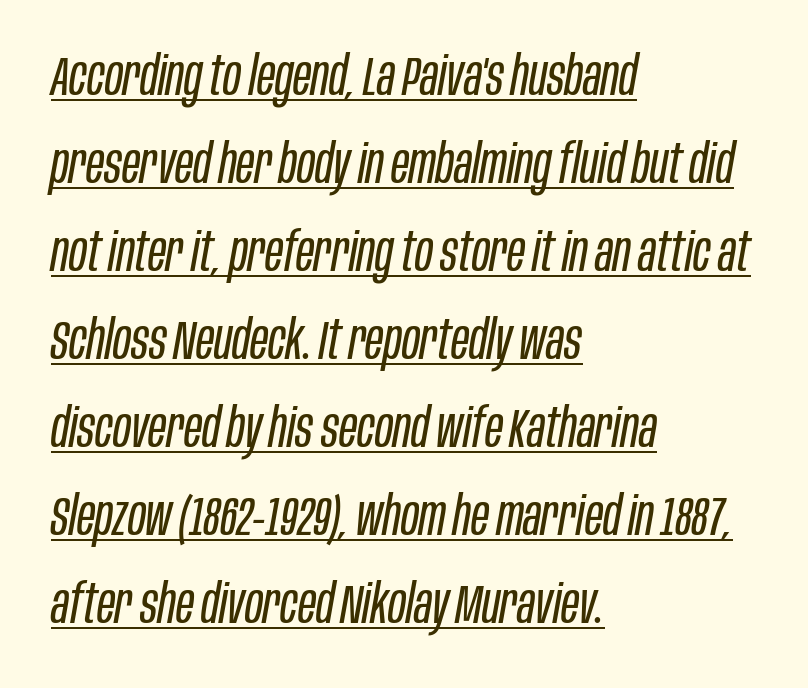
The image shows 55 px regular-weight, condensed type, italic (leaning right); set left-aligned, normal line spacing (1.6x), normal letter spacing, underlined; low stroke contrast and a large x-height.
